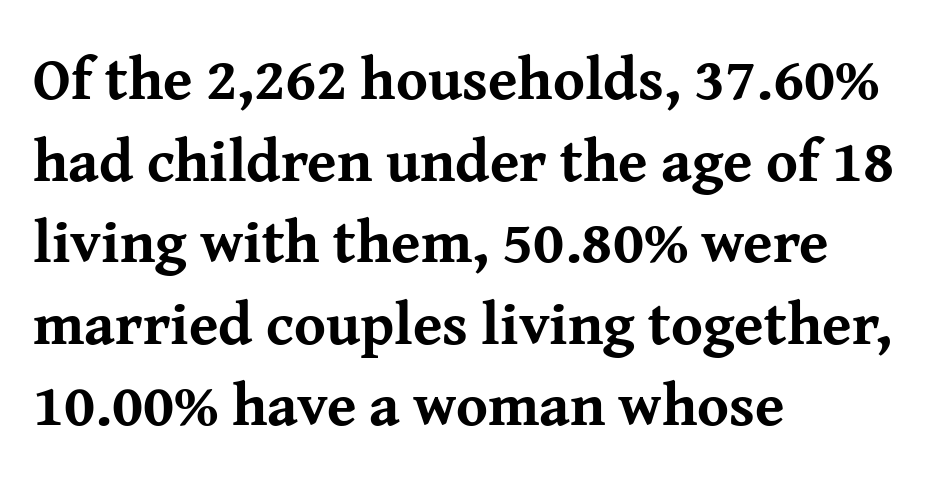
{"serif": "yes", "italic": "no", "bold": "yes", "weight": "bold", "width": "normal", "stroke_contrast": "medium", "x_height": "medium", "monospaced": "no", "underline": "no", "align": "left", "line_spacing": "normal", "line_spacing_ratio": 1.36, "letter_spacing": "normal", "letter_spacing_em": 0.0, "glyph_px": 60}
